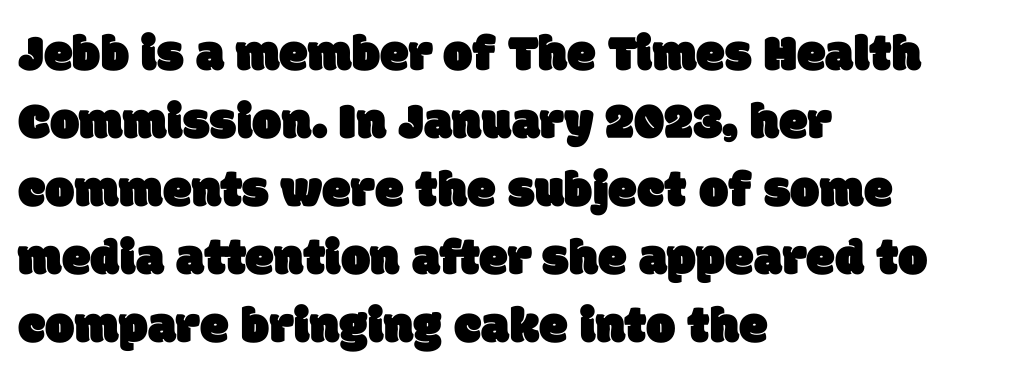
The image shows 52 px sans-serif type; set left-aligned, normal line spacing (1.31x), normal letter spacing, not underlined; low stroke contrast and a large x-height.
